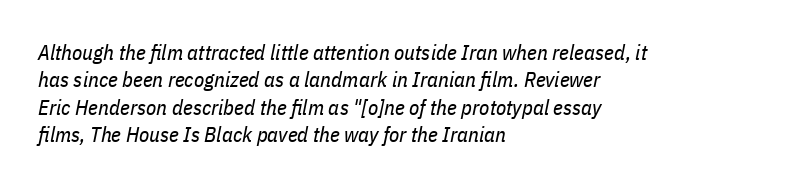
{"italic": "yes", "lean": "right", "slant_degrees": 11, "bold": "no", "underline": "no", "align": "left", "line_spacing": "normal", "line_spacing_ratio": 1.3, "letter_spacing": "normal", "letter_spacing_em": 0.0, "glyph_px": 21}
